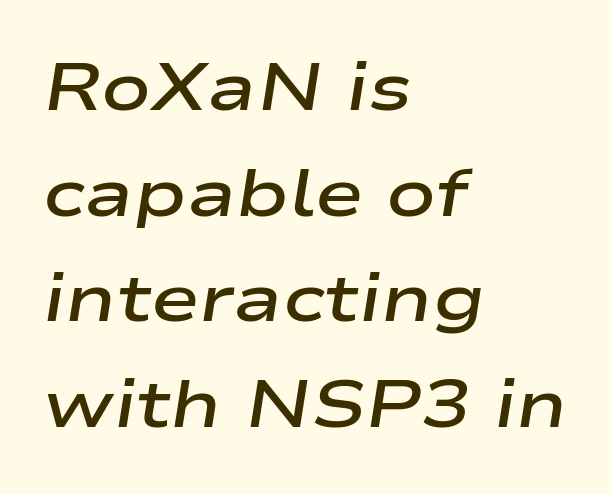
Varying glyph widths throughout — classic text-font behaviour. An italicized treatment has been applied to the whole sample. No word sits above an underline. Reading down the column, the eye jumps a familiar distance to each next line.
